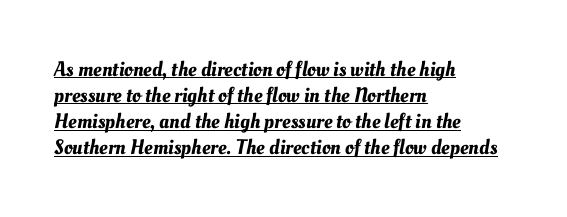
{"underline": "yes", "align": "left", "line_spacing_ratio": 1.24, "letter_spacing": "normal", "letter_spacing_em": 0.0, "glyph_px": 21}
